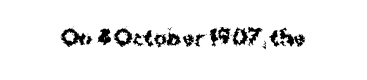
The rendering keeps characters at their native spacing. Underlining? Definitely not there. Nope, not italic — everything's standing straight. Set as a true bold cut, around the 700 mark.
